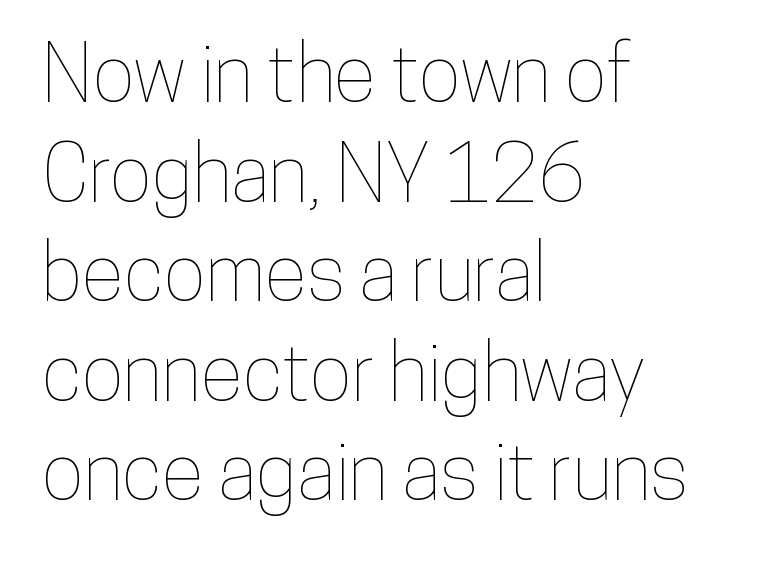
{"italic": "no", "width": "condensed", "stroke_contrast": "low", "x_height": "medium", "monospaced": "no", "underline": "no", "align": "left", "line_spacing": "normal", "line_spacing_ratio": 1.26, "letter_spacing": "normal", "letter_spacing_em": 0.0, "glyph_px": 79}
